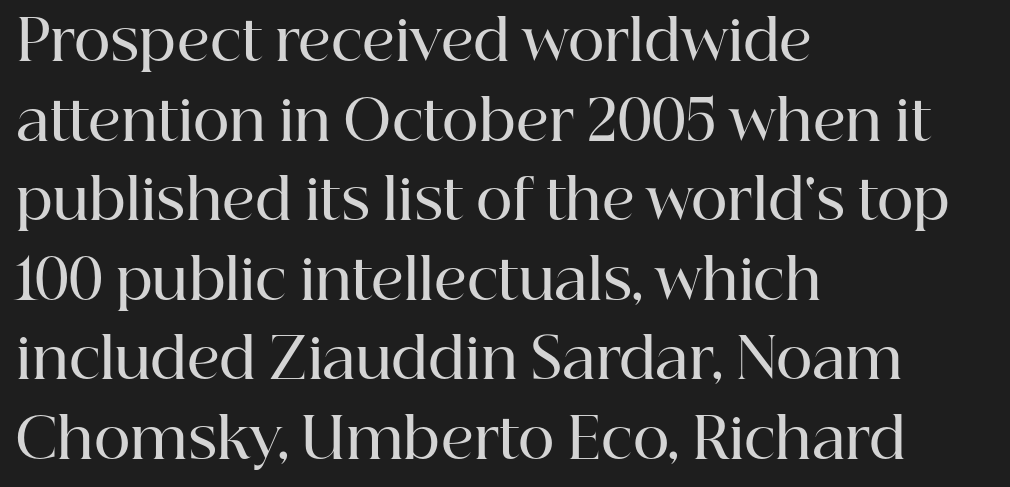
{"serif": "yes", "italic": "no", "bold": "semi", "weight": "semibold", "width": "normal", "stroke_contrast": "high", "x_height": "medium", "monospaced": "no", "underline": "no", "align": "left", "line_spacing": "normal", "line_spacing_ratio": 1.42, "letter_spacing": "normal", "letter_spacing_em": 0.0, "glyph_px": 56}
